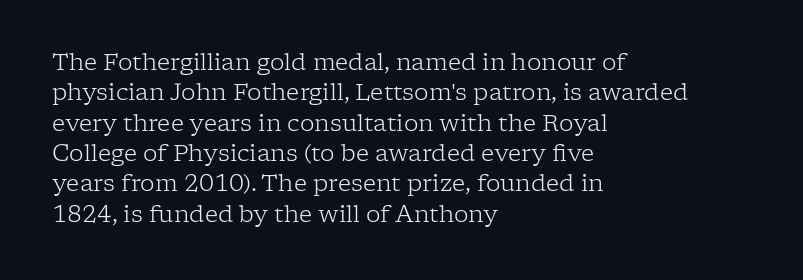
Q: Is the text bold? A: No.
Q: Is the text italic (slanted)? A: No, it is upright.
Q: Is the text underlined? A: No.
Q: How is the paragraph aligned? A: Left-aligned.
Q: Is the spacing between letters normal or unusually wide? A: Normal.
Q: Is the spacing between lines tight, normal or loose? A: Normal.
